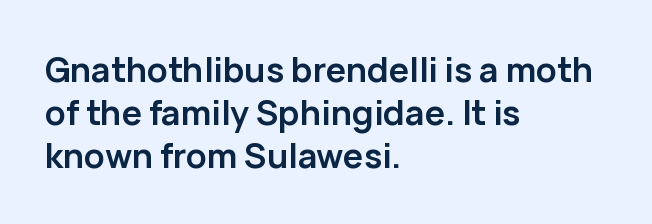
Reading down the block, your eye returns to a fixed left position each line. These lines sit exactly where default settings would place them. Look at the bottom of the vertical strokes: they stop flat, with no serifs. These lines carry a lot of weight — the face is fully bold.
